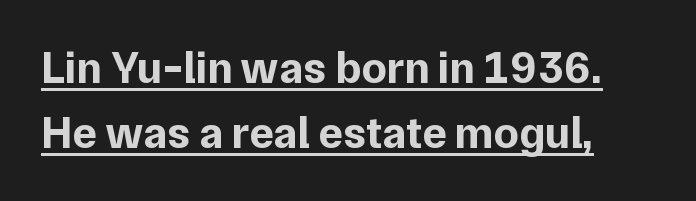
The image shows 45 px bold sans-serif type, upright; set left-aligned, normal line spacing (1.45x), normal letter spacing, underlined; low stroke contrast and a medium x-height.
